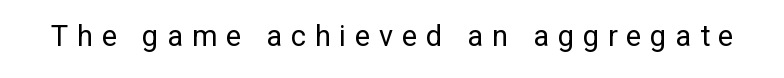
Serifs: no, the terminals of the letterforms are clean. Each row of text sits above clean, open space. Stroke mass is kept to a normal reading level or below. Spacing between characters has been opened up far beyond the box default.
